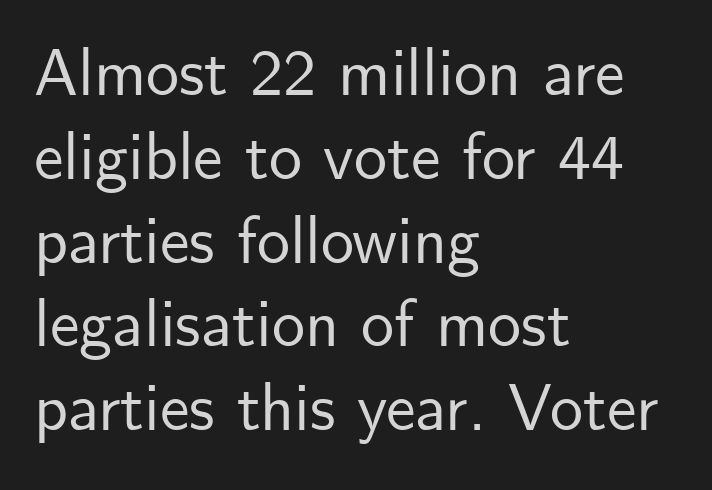
Q: Is the text italic (slanted)? A: No, it is upright.
Q: Is the typeface a serif or a sans-serif typeface? A: Sans-serif.
Q: Is the text underlined? A: No.
Q: How is the paragraph aligned? A: Left-aligned.
Q: Is the spacing between letters normal or unusually wide? A: Normal.
Q: Is the spacing between lines tight, normal or loose? A: Normal.
Q: Width (condensed, normal, or wide)? A: Normal.
Q: Stroke contrast? A: Low.
Q: x-height? A: Small.
Q: Monospaced? A: No.
